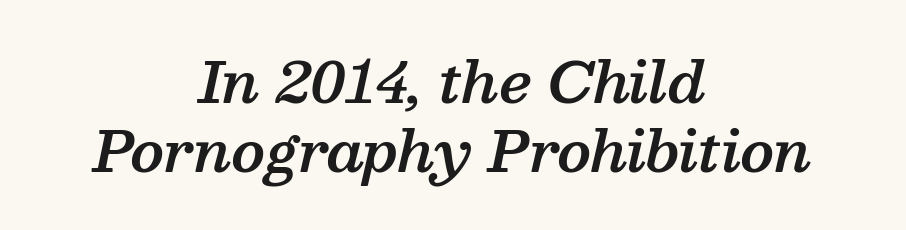
These lines are composed in type with serifs. Do the characters align in a grid? No, the font is proportional. Nothing unusual about the tracking: characters are spaced as the font intends. The rendering applies a slant to the glyphs.
